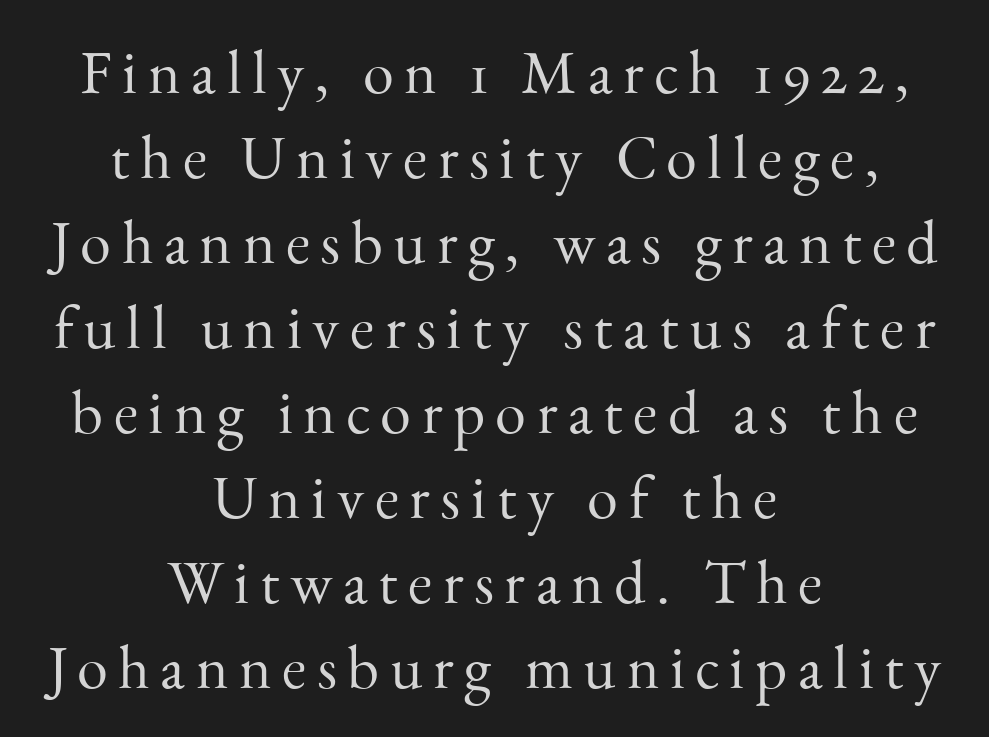
{"serif": "yes", "italic": "no", "bold": "no", "weight": "light", "width": "normal", "stroke_contrast": "medium", "x_height": "small", "monospaced": "no", "underline": "no", "align": "center", "line_spacing": "normal", "line_spacing_ratio": 1.37, "glyph_px": 62}
